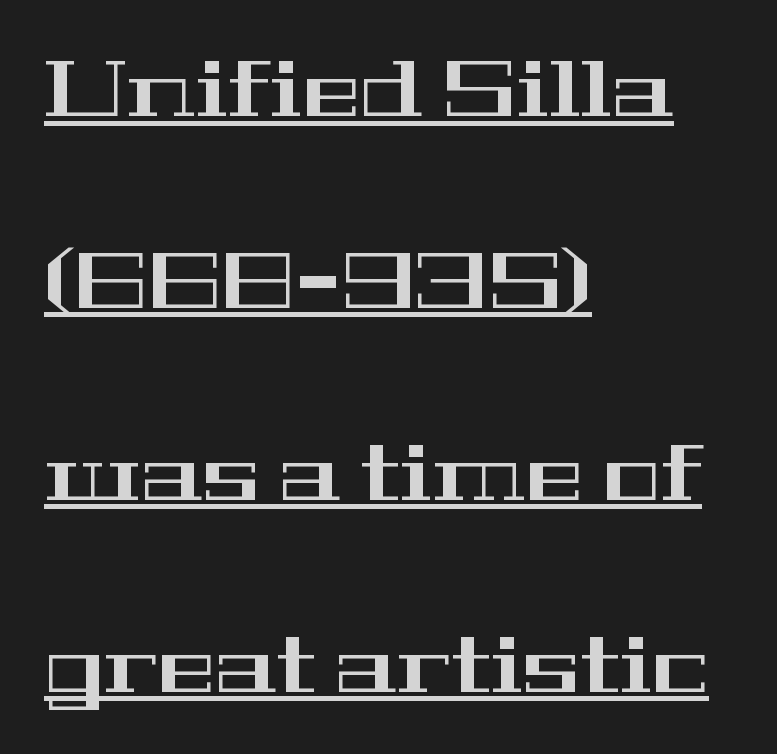
The passage shown stacks its lines with a broad gap. Check where the strokes stop: tiny serifs finish them off. Horizontally, the lines are justified to the leading edge only. In terms of posture, this sample is upright.
